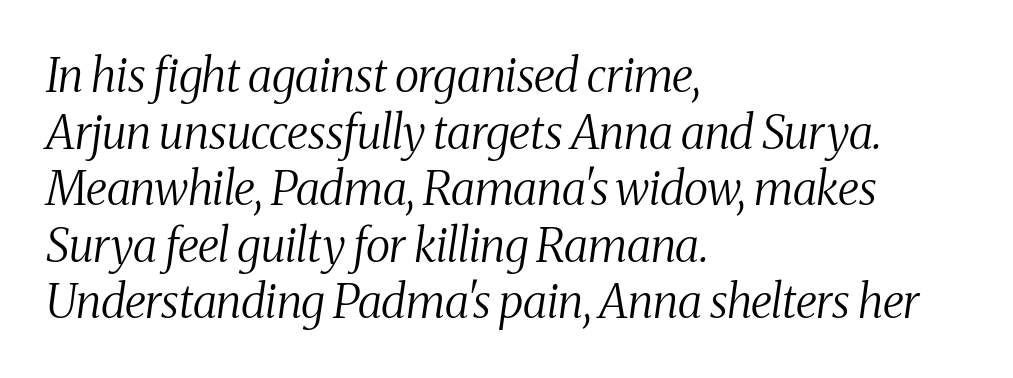
Is this a fixed-width face? No — the glyphs have proportional, varying widths. I'd call this a serif setting — the letters wear small feet. Caption: standard tracking, unaltered. The setting favours the left margin, as ordinary paragraphs usually do. This reads as an unemphasized weight, regular at the heaviest.
